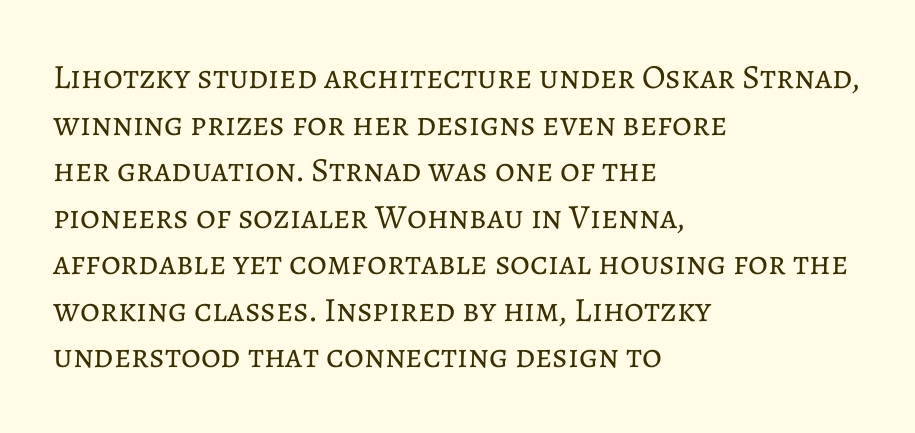
Q: Is the text bold? A: No.
Q: Is the text italic (slanted)? A: No, it is upright.
Q: Is the text underlined? A: No.
Q: How is the paragraph aligned? A: Left-aligned.
Q: Is the spacing between letters normal or unusually wide? A: Normal.
Q: Is the spacing between lines tight, normal or loose? A: Normal.
Q: Width (condensed, normal, or wide)? A: Normal.
Q: Stroke contrast? A: Low.
Q: x-height? A: Medium.
Q: Monospaced? A: No.
